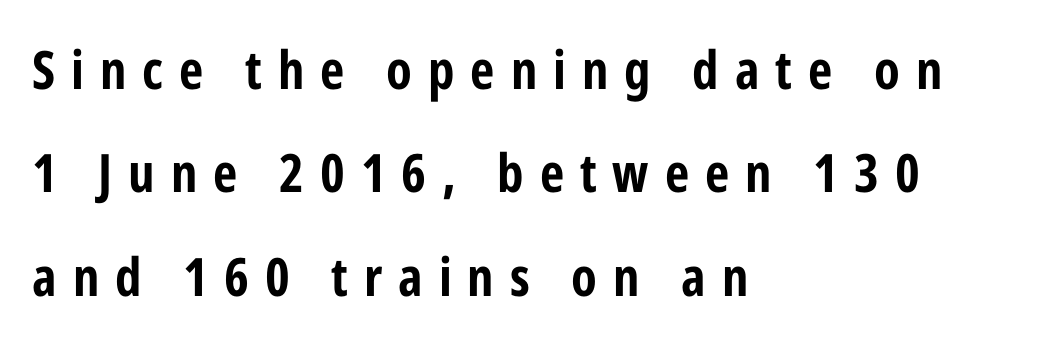
{"serif": "no", "italic": "no", "width": "condensed", "stroke_contrast": "low", "x_height": "medium", "monospaced": "no", "underline": "no", "align": "left", "line_spacing": "loose", "line_spacing_ratio": 1.95, "letter_spacing": "wide", "letter_spacing_em": 0.3, "glyph_px": 53}
